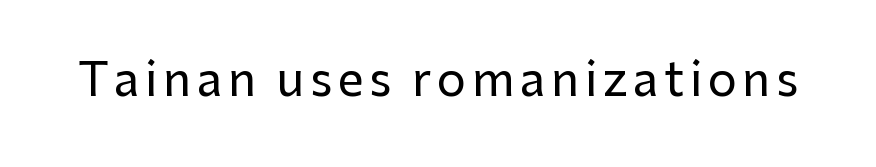
{"serif": "no", "italic": "no", "width": "normal", "stroke_contrast": "low", "x_height": "medium", "monospaced": "no", "underline": "no", "glyph_px": 46}
